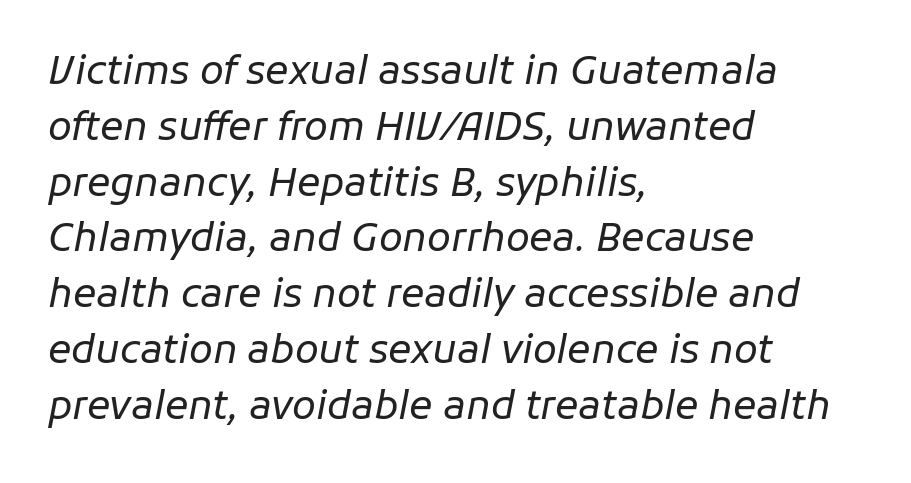
Q: Is the text bold? A: No.
Q: Is the text italic (slanted)? A: Yes, it leans right by about 11 degrees.
Q: Is the text underlined? A: No.
Q: How is the paragraph aligned? A: Left-aligned.
Q: Is the spacing between letters normal or unusually wide? A: Normal.
Q: Is the spacing between lines tight, normal or loose? A: Normal.
Q: Width (condensed, normal, or wide)? A: Normal.
Q: Stroke contrast? A: Low.
Q: x-height? A: Medium.
Q: Monospaced? A: No.
